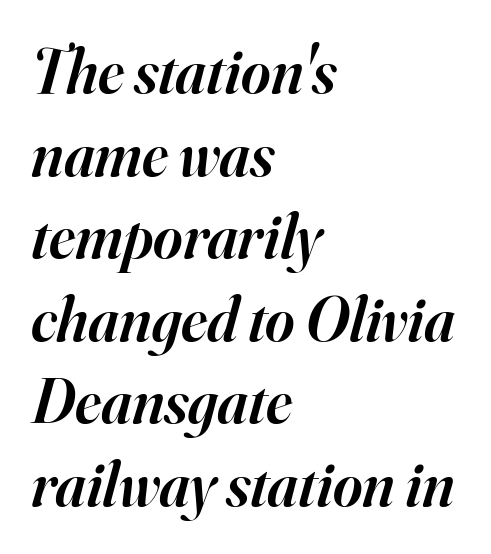
The rendering keeps characters at their native spacing. The lines sit at an ordinary, default distance from one another. Typeset ragged right — the left edge is the straight one. These lines are rendered in a variable-pitch font. The face used here has a pronounced slope to its letters. Yep, those are serifs on the letters.
